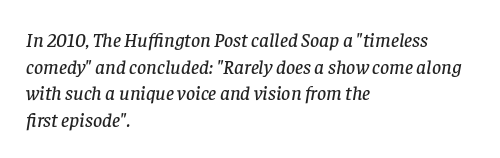
{"italic": "yes", "lean": "right", "slant_degrees": 8, "underline": "no", "align": "left", "line_spacing": "normal", "line_spacing_ratio": 1.33, "letter_spacing": "normal", "letter_spacing_em": 0.0, "glyph_px": 20}
